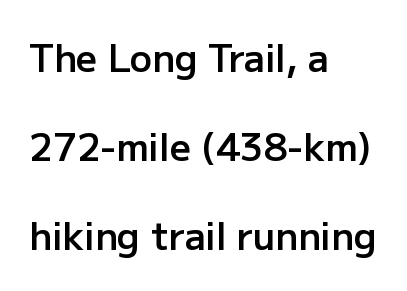
{"serif": "no", "italic": "no", "bold": "semi", "weight": "semibold", "width": "normal", "stroke_contrast": "low", "x_height": "medium", "monospaced": "no", "underline": "no", "align": "left", "line_spacing": "loose", "line_spacing_ratio": 2.41, "letter_spacing": "normal", "letter_spacing_em": 0.0, "glyph_px": 37}
